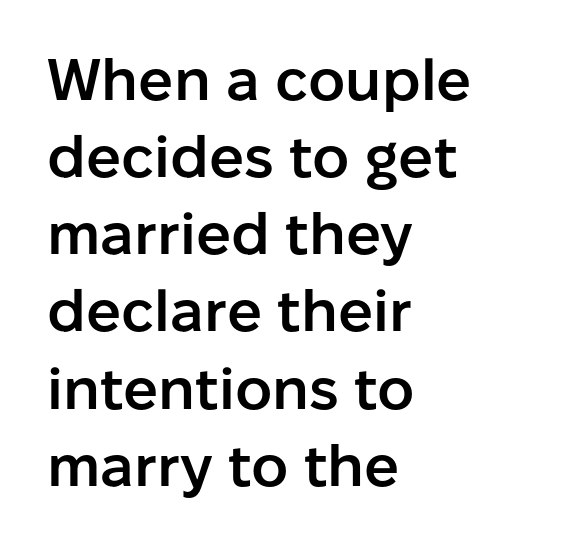
The image shows 58 px semibold sans-serif type, upright; set left-aligned, normal line spacing (1.33x), normal letter spacing, not underlined; low stroke contrast and a medium x-height.
